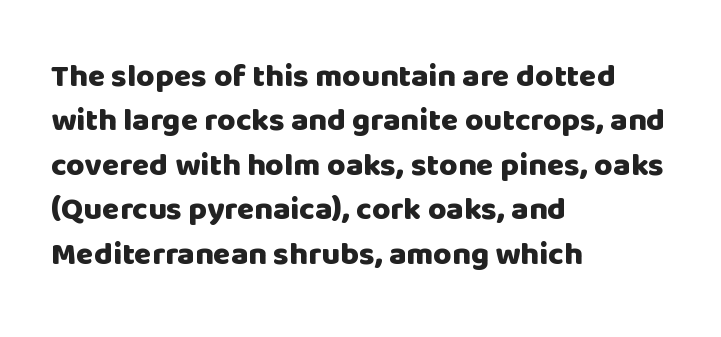
{"serif": "no", "italic": "no", "bold": "yes", "weight": "heavy", "width": "normal", "stroke_contrast": "low", "x_height": "large", "monospaced": "no", "underline": "no", "align": "left", "line_spacing": "normal", "line_spacing_ratio": 1.39, "letter_spacing": "normal", "letter_spacing_em": 0.0, "glyph_px": 32}
